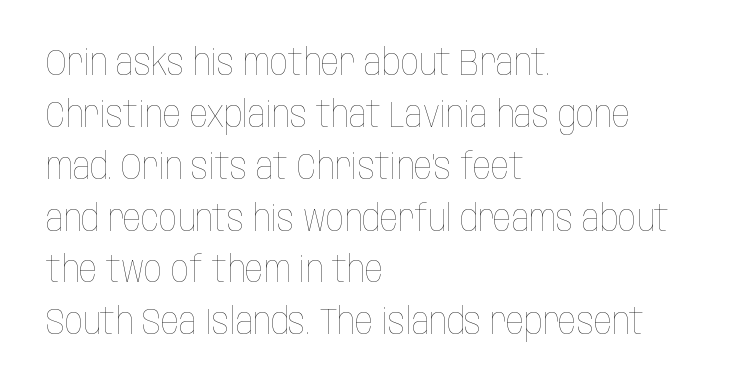
It's the straight-up-and-down kind of type. The face used here is proportionally spaced, like ordinary book or web type. A typesetter would call this leading conventional body-copy spacing. Plain, unruled lines of type. This rendering uses left alignment, leaving the right contour irregular. This sample uses plain, unmodified letter spacing.
